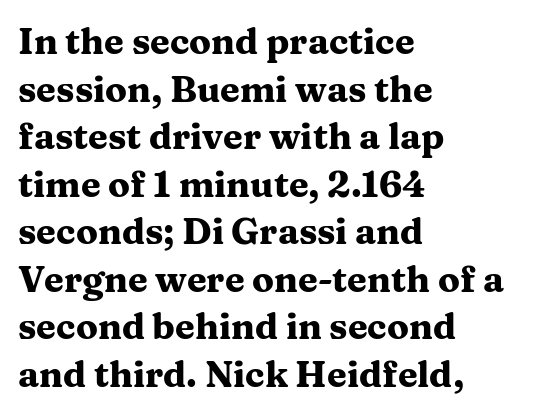
A typesetter would label this face a serif. The designer left line spacing at the default. Words float on clear page, feet unadorned. Short and long lines alike share a common starting point at left. Look at the tracking — it's just the regular setting, nothing added.
